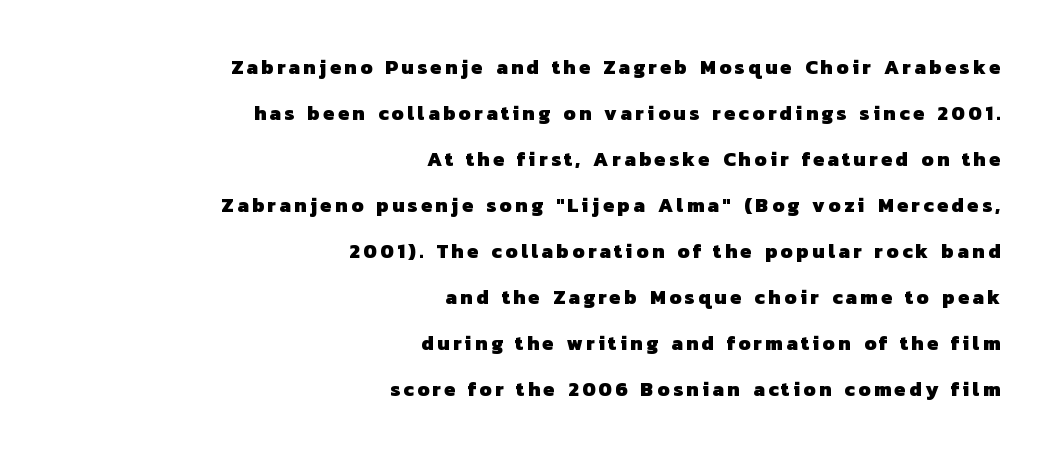
This sample trades compactness for vertical openness between lines. The lines are quadded right. Descender tails drop into unmarked territory. This is heavy type, rendered in bold.
